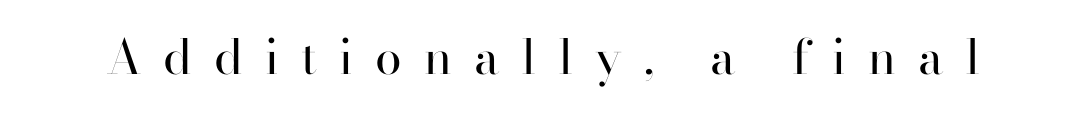
{"serif": "yes", "italic": "no", "bold": "no", "weight": "regular", "width": "normal", "stroke_contrast": "high", "x_height": "small", "monospaced": "no", "underline": "no", "letter_spacing": "wide", "letter_spacing_em": 0.46, "glyph_px": 48}
